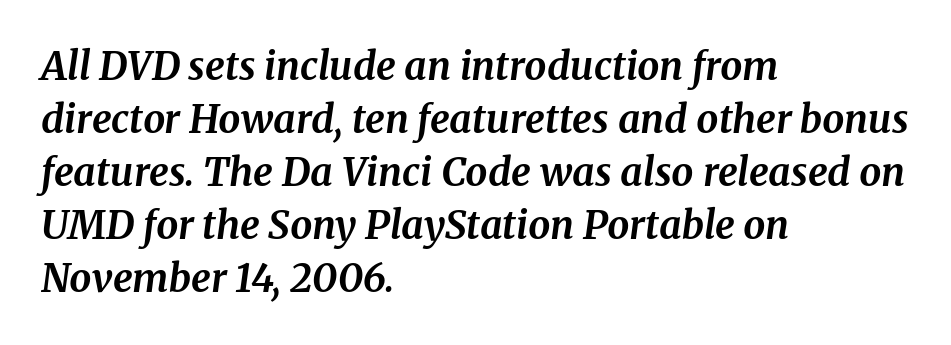
The image shows 39 px bold serif type, italic (leaning right); set left-aligned, normal line spacing (1.36x), normal letter spacing, not underlined; medium stroke contrast and a medium x-height.
